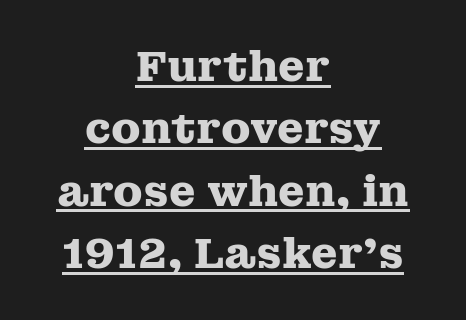
Strong, thick strokes mark this as bold type. The sample's only ornament is a line tracing under the words. Default kerning and tracking; the words read as compact shapes. The designer left line spacing at the default. Notice how the stems are strictly vertical — no italics here.
